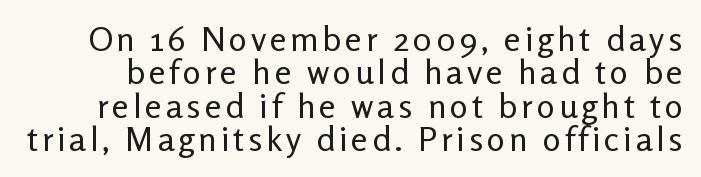
{"serif": "no", "italic": "no", "bold": "no", "weight": "regular", "width": "normal", "stroke_contrast": "low", "x_height": "medium", "monospaced": "no", "underline": "no", "line_spacing": "tight", "line_spacing_ratio": 0.98, "glyph_px": 34}
